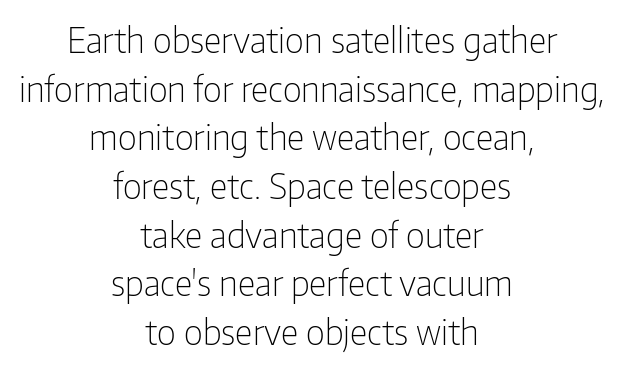
The image shows 35 px light, condensed sans-serif type, upright; set centered, normal line spacing (1.39x), normal letter spacing, not underlined; low stroke contrast and a medium x-height.
